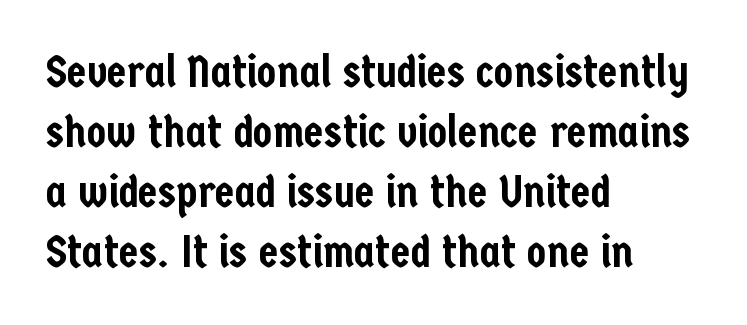
Short and long lines alike share a common starting point at left. A typesetter would mark this as roman, not italic. Inter-character spacing is left at the font's built-in metrics. Reading down the column, the eye jumps a familiar distance to each next line. Here the designer chose a conventional face with non-uniform glyph widths. The words here are not underlined.
